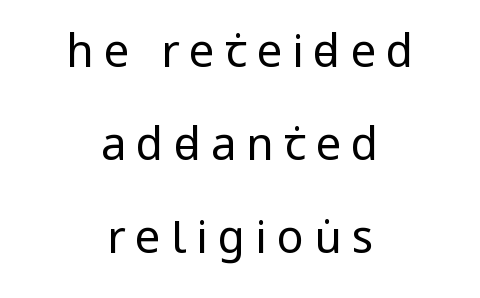
The image shows 45 px regular-weight, condensed sans-serif type, upright; set centered, loose line spacing (2.07x), unusually wide letter spacing (+0.22 em), not underlined; low stroke contrast and a large x-height.
